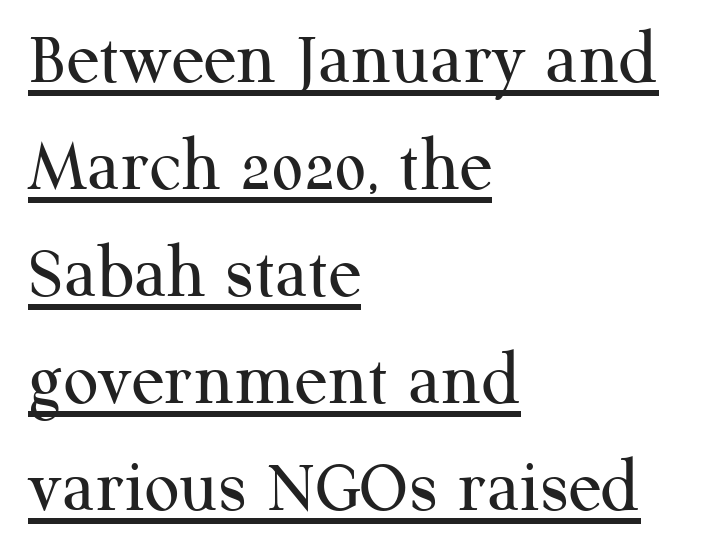
The rendering keeps characters at their native spacing. Weight: regular or lighter. The designer went with a serif here, giving each stem small feet. Varying glyph widths throughout — classic text-font behaviour. Underlining? Definitely there. The rows are spaced the way most documents space them.
